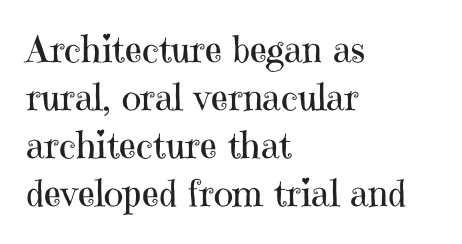
Q: Is the text bold? A: No.
Q: Is the text italic (slanted)? A: No, it is upright.
Q: Is the typeface a serif or a sans-serif typeface? A: Serif.
Q: Is the text underlined? A: No.
Q: How is the paragraph aligned? A: Left-aligned.
Q: Is the spacing between letters normal or unusually wide? A: Normal.
Q: Is the spacing between lines tight, normal or loose? A: Normal.
Q: Width (condensed, normal, or wide)? A: Normal.
Q: Stroke contrast? A: High.
Q: x-height? A: Medium.
Q: Monospaced? A: No.
